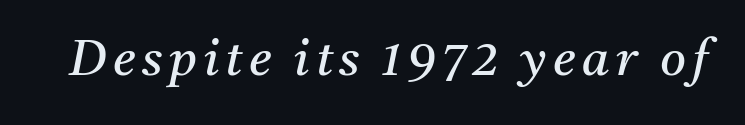
{"serif": "yes", "italic": "yes", "lean": "right", "slant_degrees": 11, "bold": "no", "weight": "regular", "width": "normal", "stroke_contrast": "medium", "x_height": "medium", "monospaced": "no", "underline": "no", "glyph_px": 50}
